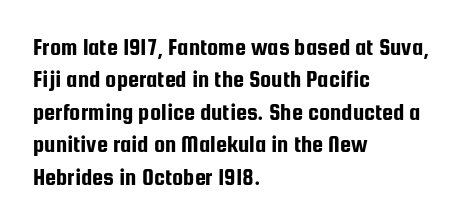
Is there much room between lines? A standard amount, neither cramped nor airy. The passage shown is not underscored anywhere. Visually the block forms a straight wall on the left and a jagged coastline on the right. The lettering holds an erect, upright posture throughout. This rendering leaves character spacing at its baseline value.
